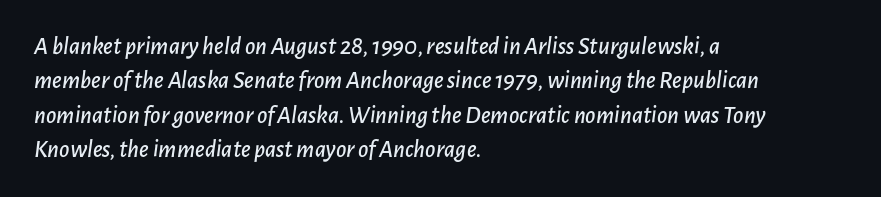
Reading down the column, the eye jumps a familiar distance to each next line. Characters are canted at an angle relative to the baseline's perpendicular. Has an underline been added? It has not. The tracking reads as untouched default to a designer's eye. A student would call this left alignment; a typographer would say flush left, rag right.
